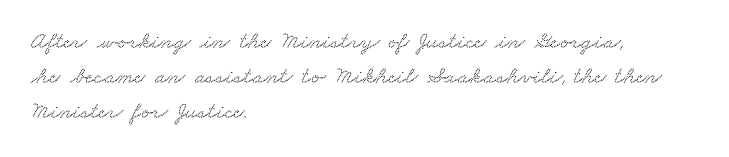
Line starts are locked; line ends wander. Does the leading feel generous? No, just average. Only glyphs here, with clear space below each row. This rendering leaves character spacing at its baseline value.
